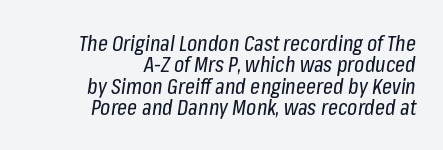
The characters are drawn with everyday or finer stroke widths. The compositor pushed each line to the right boundary. The area under the type is left untouched. The designer dialed line spacing down below the default.
